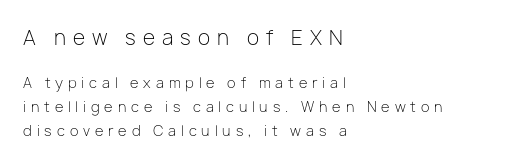
Q: Is the text bold? A: No.
Q: Is the text italic (slanted)? A: No, it is upright.
Q: Is the text underlined? A: No.
Q: How is the paragraph aligned? A: Left-aligned.
Q: Is the spacing between letters normal or unusually wide? A: Unusually wide.
Q: Which block of text is set in a larger size, the first (top) or the second (bottom)? A: The first (top) one.
